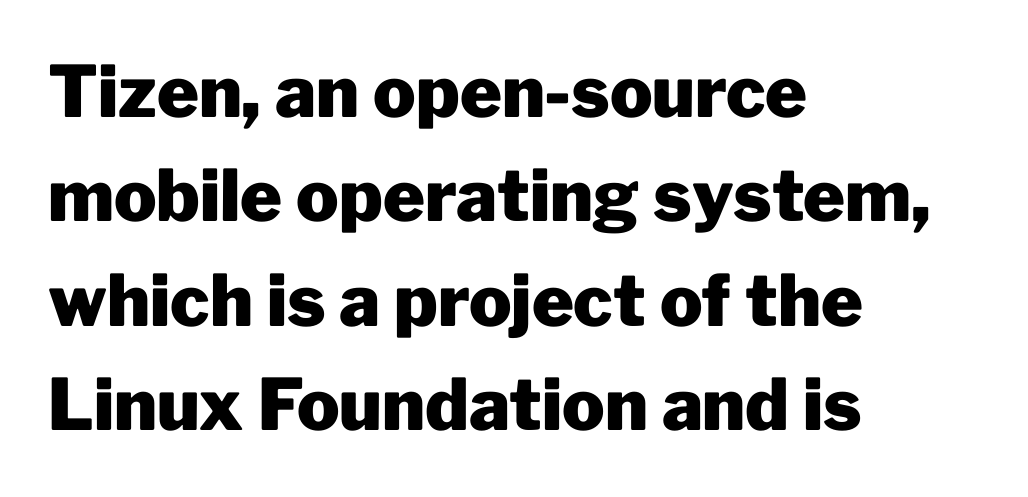
Each line starts at the same left margin while the right side varies. The passage shown has conventional tracking throughout. The letters carry no serifs — their stems end cleanly without finishing strokes. The lettering stays uniformly vertical, giving the passage a roman look. Does the weight exceed regular? Yes, all the way to bold. Is this a fixed-width face? No — the glyphs have proportional, varying widths.
